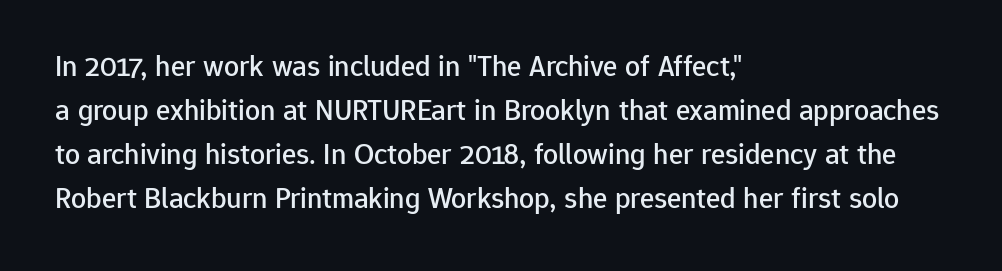
{"serif": "no", "italic": "no", "width": "normal", "stroke_contrast": "low", "x_height": "medium", "monospaced": "no", "underline": "no", "align": "left", "line_spacing": "normal", "line_spacing_ratio": 1.47, "letter_spacing": "normal", "letter_spacing_em": 0.0, "glyph_px": 30}
